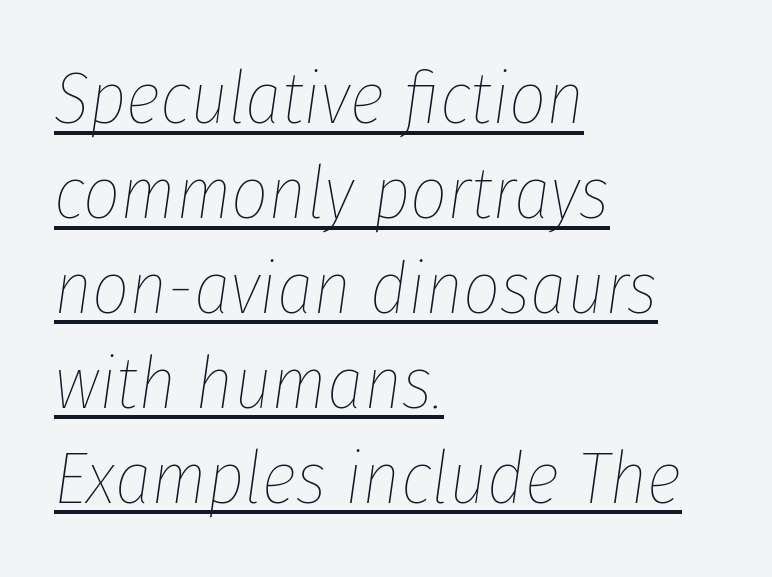
Q: Is the text bold? A: No.
Q: Is the text italic (slanted)? A: Yes, it leans right by about 8 degrees.
Q: Is the text underlined? A: Yes.
Q: How is the paragraph aligned? A: Left-aligned.
Q: Is the spacing between letters normal or unusually wide? A: Normal.
Q: Is the spacing between lines tight, normal or loose? A: Normal.
Q: Width (condensed, normal, or wide)? A: Condensed.
Q: Stroke contrast? A: Low.
Q: x-height? A: Medium.
Q: Monospaced? A: No.
